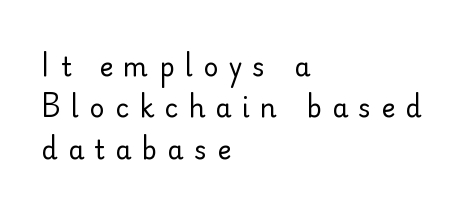
Q: Is the text bold? A: No.
Q: Is the text italic (slanted)? A: No, it is upright.
Q: Is the text underlined? A: No.
Q: How is the paragraph aligned? A: Left-aligned.
Q: Is the spacing between letters normal or unusually wide? A: Unusually wide.
Q: Is the spacing between lines tight, normal or loose? A: Normal.
